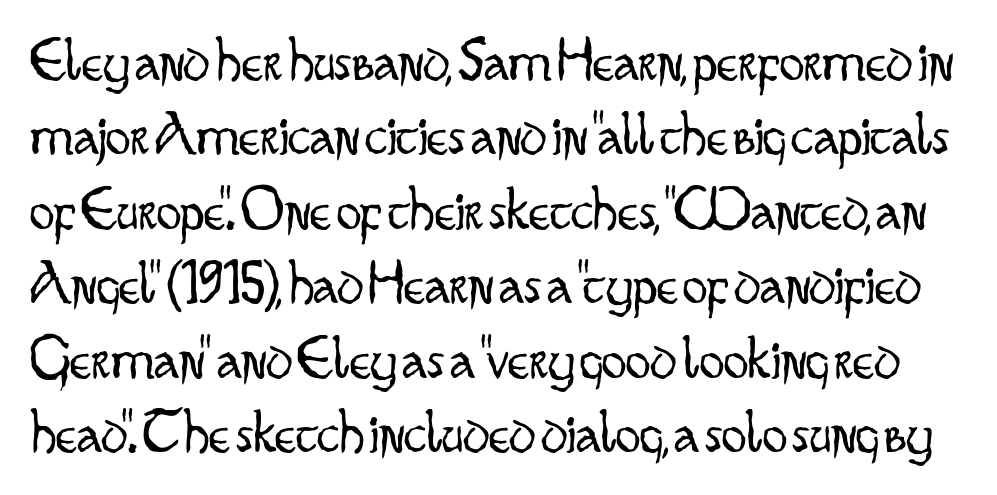
This rendering features lettering with no underline. This reads as an unemphasized weight, regular at the heaviest. Default kerning and tracking; the words read as compact shapes. Notice how the stems are strictly vertical — no italics here. Here the designer chose a conventional face with non-uniform glyph widths.
